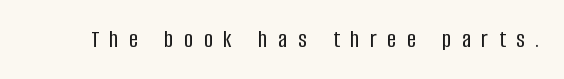
The image shows 25 px text type, upright; set unusually wide letter spacing (+0.43 em), not underlined.
